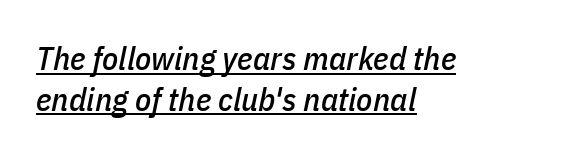
{"italic": "yes", "lean": "right", "slant_degrees": 11, "width": "condensed", "stroke_contrast": "low", "x_height": "medium", "monospaced": "no", "underline": "yes", "align": "left", "line_spacing_ratio": 1.23, "letter_spacing": "normal", "letter_spacing_em": 0.0, "glyph_px": 33}
